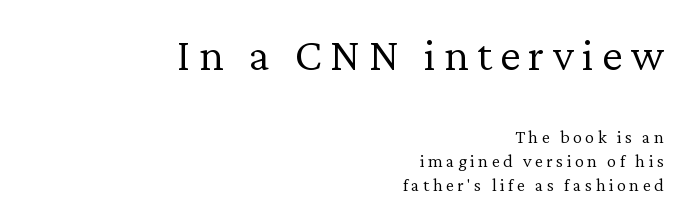
{"serif": "yes", "italic": "no", "bold": "no", "weight": "light", "width": "normal", "stroke_contrast": "low", "x_height": "medium", "monospaced": "no", "underline": "no", "align": "right", "line_spacing": "normal", "line_spacing_ratio": 1.28, "larger_block": "first", "size_ratio": 2.47, "glyph_px": 47}
